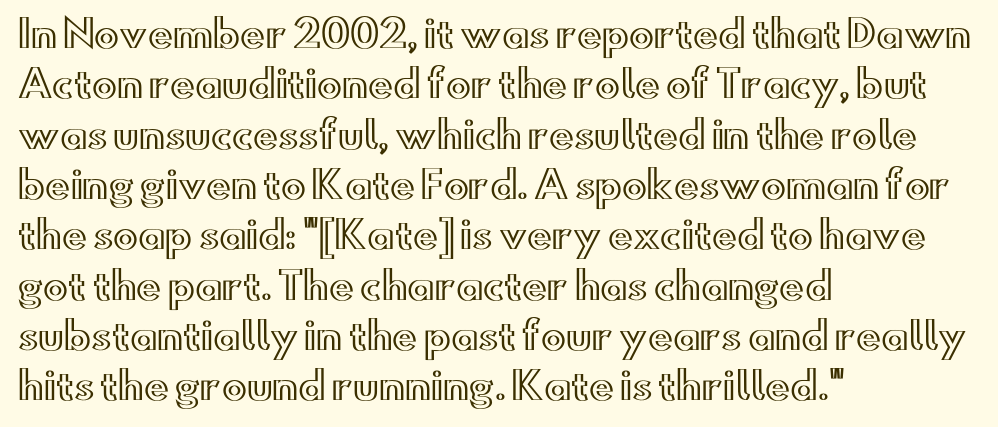
Rendered with straight, roman letterforms. The setting favours the left margin, as ordinary paragraphs usually do. Compared with typical paragraphs, the rows here are spaced about the same. Default kerning and tracking; the words read as compact shapes.
